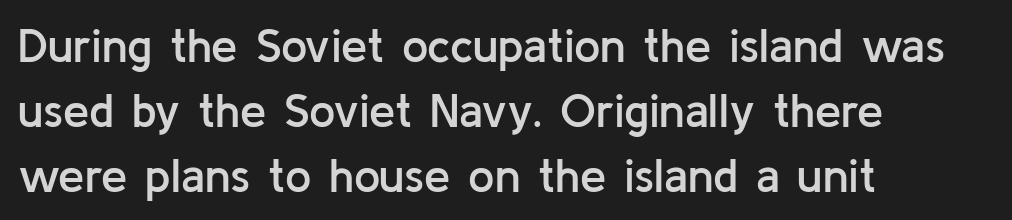
The image shows 47 px semibold sans-serif type, upright; set left-aligned, normal line spacing (1.38x), normal letter spacing, not underlined; low stroke contrast and a medium x-height.
